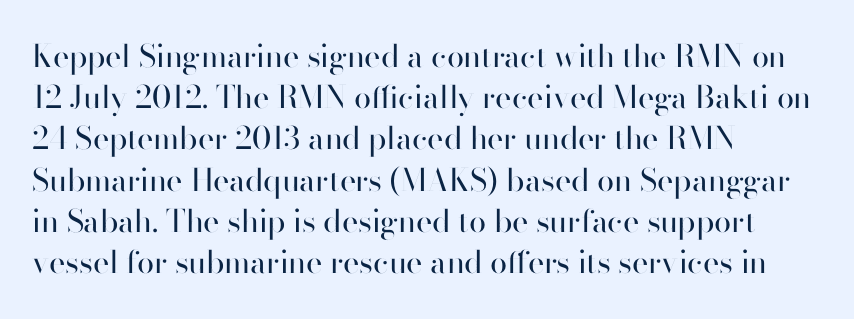
Horizontally, the lines are justified to the leading edge only. No word sits above an underline. Regular leading. Are there feet on the stems? There aren't — it's a sans. Do the characters align in a grid? No, the font is proportional. Glyph-to-glyph distance matches everyday printed text.
